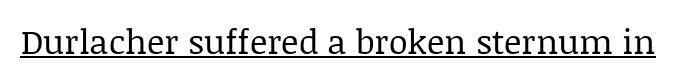
The image shows 34 px regular-weight serif type, upright; set normal letter spacing, underlined; low stroke contrast and a large x-height.
